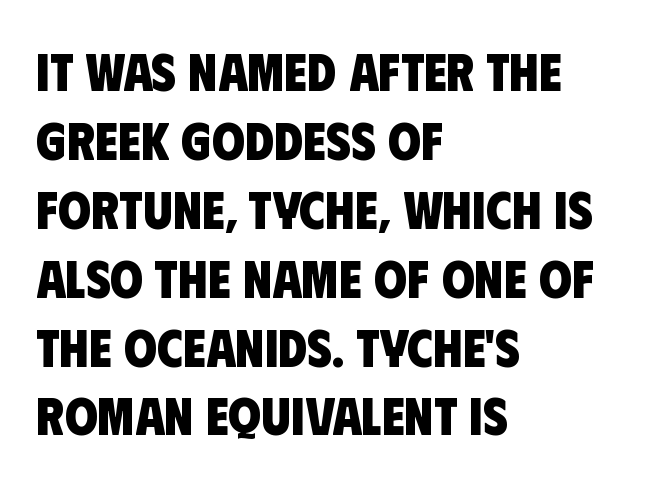
Q: Is the text bold? A: Yes.
Q: Is the typeface a serif or a sans-serif typeface? A: Sans-serif.
Q: Is the text underlined? A: No.
Q: How is the paragraph aligned? A: Left-aligned.
Q: Is the spacing between letters normal or unusually wide? A: Normal.
Q: Is the spacing between lines tight, normal or loose? A: Normal.
Q: Width (condensed, normal, or wide)? A: Condensed.
Q: Stroke contrast? A: Low.
Q: x-height? A: Large.
Q: Monospaced? A: No.
